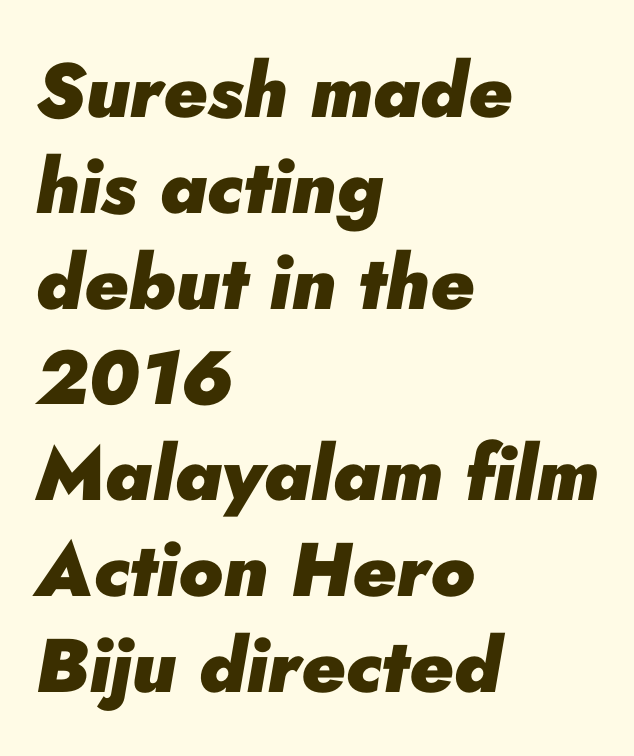
Q: Is the text bold? A: Yes.
Q: Is the text italic (slanted)? A: Yes, it leans right by about 10 degrees.
Q: Is the text underlined? A: No.
Q: How is the paragraph aligned? A: Left-aligned.
Q: Is the spacing between letters normal or unusually wide? A: Normal.
Q: Is the spacing between lines tight, normal or loose? A: Normal.
Q: Width (condensed, normal, or wide)? A: Normal.
Q: Stroke contrast? A: Low.
Q: x-height? A: Small.
Q: Monospaced? A: No.
